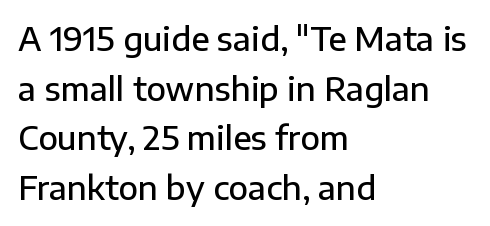
The typography opts for an upright posture over an oblique one. What weight is shown? A semibold, between regular and bold. The face used here is a sans, in the tradition of grotesques and geometrics. Interline gaps are of average width in this sample. Spacing verdict: proportional, widths tailored to each character.
